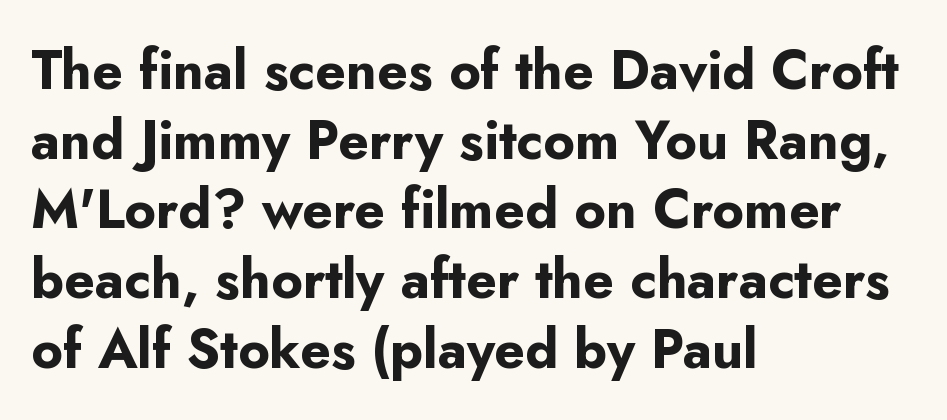
The setting favours the left margin, as ordinary paragraphs usually do. Check under the words: just untouched page. This is the regular roman posture of the typeface. Honestly, the row spacing looks completely unremarkable. A full-strength bold gives these letters their thick strokes. Check where the strokes stop: nothing finishes them off — pure sans.
